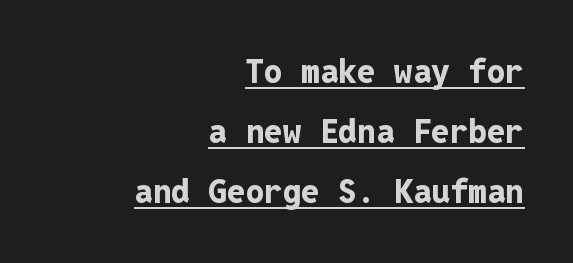
Q: Is the text bold? A: Yes.
Q: Is the text italic (slanted)? A: No, it is upright.
Q: Is the typeface a serif or a sans-serif typeface? A: Sans-serif.
Q: Is the text underlined? A: Yes.
Q: How is the paragraph aligned? A: Right-aligned.
Q: Is the spacing between letters normal or unusually wide? A: Normal.
Q: Width (condensed, normal, or wide)? A: Normal.
Q: Stroke contrast? A: Low.
Q: x-height? A: Medium.
Q: Monospaced? A: Yes.
